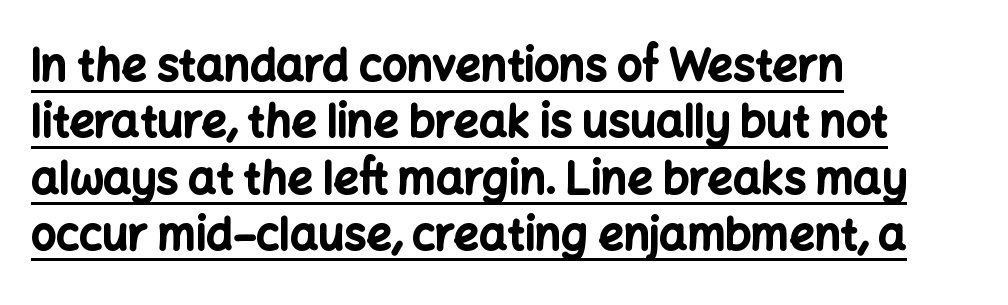
Q: Is the text bold? A: Yes.
Q: Is the text italic (slanted)? A: No, it is upright.
Q: Is the typeface a serif or a sans-serif typeface? A: Sans-serif.
Q: Is the text underlined? A: Yes.
Q: How is the paragraph aligned? A: Left-aligned.
Q: Is the spacing between letters normal or unusually wide? A: Normal.
Q: Is the spacing between lines tight, normal or loose? A: Normal.
Q: Width (condensed, normal, or wide)? A: Normal.
Q: Stroke contrast? A: Low.
Q: x-height? A: Medium.
Q: Monospaced? A: No.
